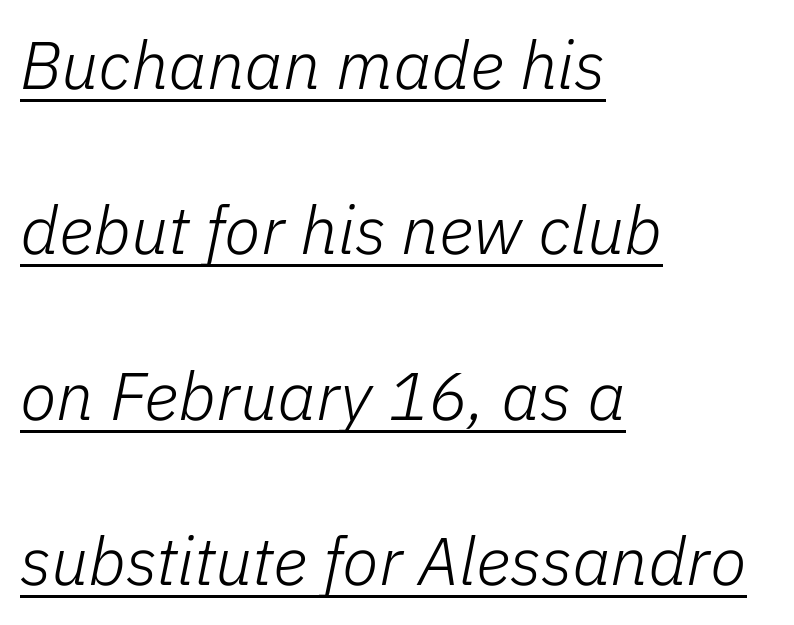
The image shows 67 px light type, italic (leaning right); set left-aligned, loose line spacing (2.47x), normal letter spacing, underlined; low stroke contrast and a medium x-height.
